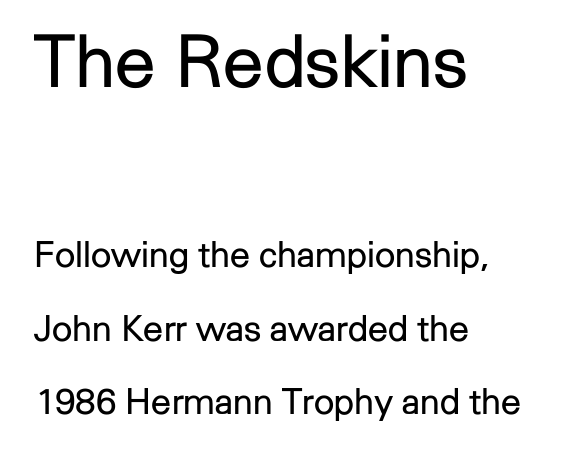
Q: Is the text bold? A: No.
Q: Is the text italic (slanted)? A: No, it is upright.
Q: Is the typeface a serif or a sans-serif typeface? A: Sans-serif.
Q: Is the text underlined? A: No.
Q: How is the paragraph aligned? A: Left-aligned.
Q: Is the spacing between letters normal or unusually wide? A: Normal.
Q: Is the spacing between lines tight, normal or loose? A: Loose.
Q: Which block of text is set in a larger size, the first (top) or the second (bottom)? A: The first (top) one.
Q: Width (condensed, normal, or wide)? A: Normal.
Q: Stroke contrast? A: Low.
Q: x-height? A: Medium.
Q: Monospaced? A: No.
